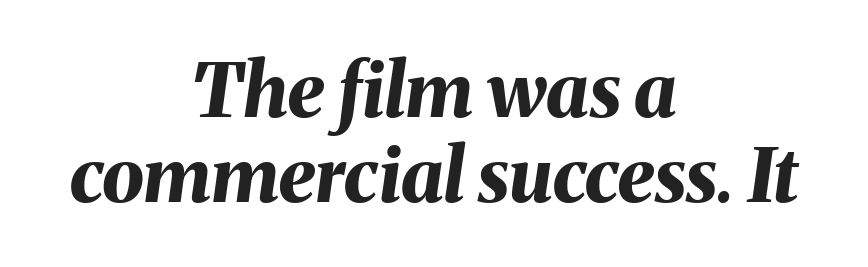
The image shows 75 px bold type, italic (leaning right); set centered, tight line spacing (1.14x), normal letter spacing, not underlined; medium stroke contrast and a medium x-height.
